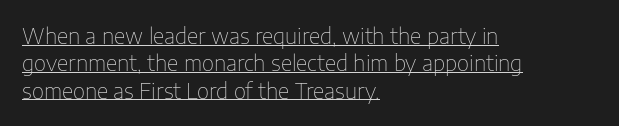
Q: Is the text bold? A: No.
Q: Is the text italic (slanted)? A: No, it is upright.
Q: Is the text underlined? A: Yes.
Q: How is the paragraph aligned? A: Left-aligned.
Q: Is the spacing between letters normal or unusually wide? A: Normal.
Q: Is the spacing between lines tight, normal or loose? A: Normal.
